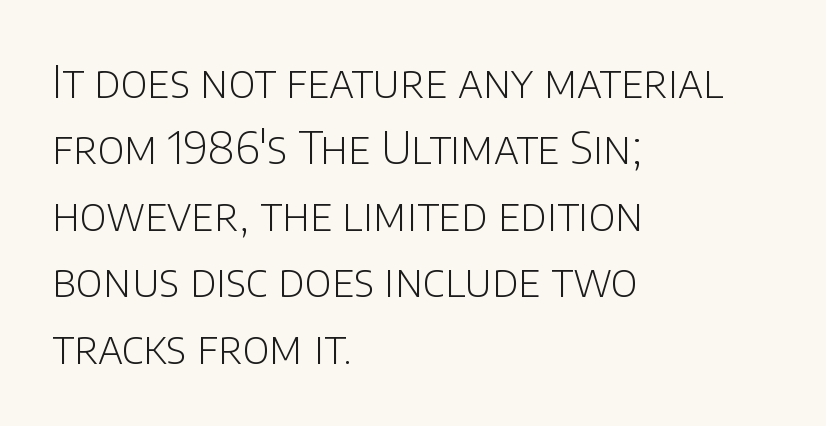
A classic flush-left, rag-right setting is used for this passage. Decoration check: the copy has no underline. I'd call this a sans setting — the letters go barefoot. A light-to-regular cut is what we see here.
